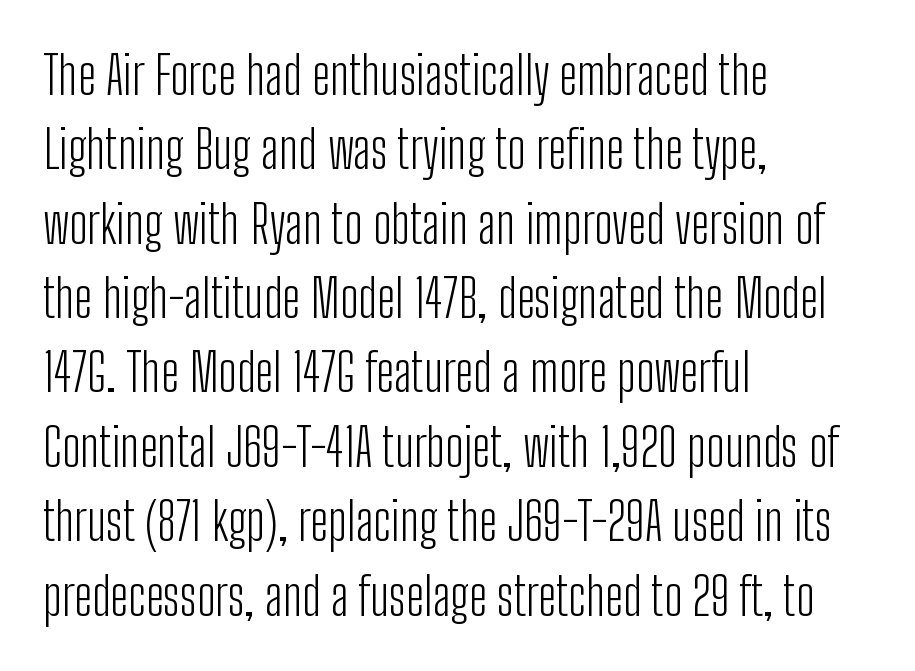
{"serif": "no", "italic": "no", "bold": "no", "weight": "light", "width": "condensed", "stroke_contrast": "low", "x_height": "medium", "monospaced": "no", "underline": "no", "align": "left", "line_spacing": "normal", "line_spacing_ratio": 1.43, "letter_spacing": "normal", "letter_spacing_em": 0.0, "glyph_px": 52}
